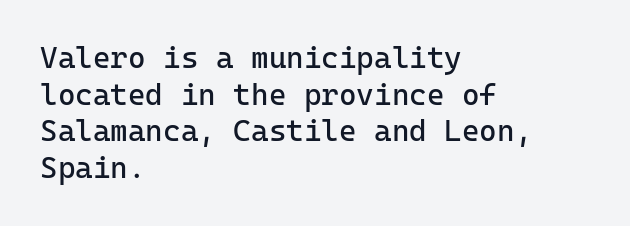
Q: Is the text bold? A: No.
Q: Is the text italic (slanted)? A: No, it is upright.
Q: Is the typeface a serif or a sans-serif typeface? A: Sans-serif.
Q: Is the text underlined? A: No.
Q: How is the paragraph aligned? A: Left-aligned.
Q: Is the spacing between letters normal or unusually wide? A: Normal.
Q: Width (condensed, normal, or wide)? A: Normal.
Q: Stroke contrast? A: Low.
Q: x-height? A: Medium.
Q: Monospaced? A: Yes.
